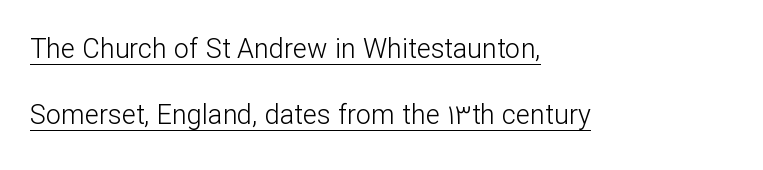
Is the letter spacing exaggerated? No — it looks like the ordinary default. Every row of glyphs begins at an identical x-position on the left. Italic: no, the glyphs are upright roman. Students, observe: this is what heavily led, spacious text looks like. Glance below the letters and you will spot a drawn line.
